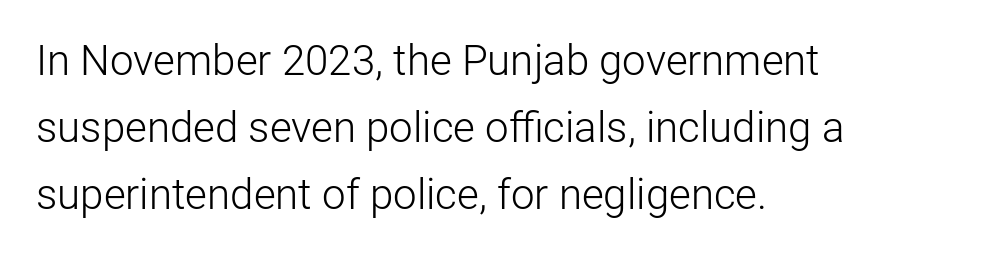
The image shows 42 px light sans-serif type, upright; set left-aligned, normal line spacing (1.59x), normal letter spacing, not underlined; low stroke contrast and a medium x-height.
